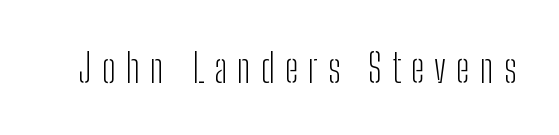
The specimen reads as upright at a glance. The strip under each line holds only bare page. Is this a fixed-width face? No — the glyphs have proportional, varying widths. Stems here are at most as thick as an everyday book face. Serif or sans? Sans — the stroke terminals are bare.
